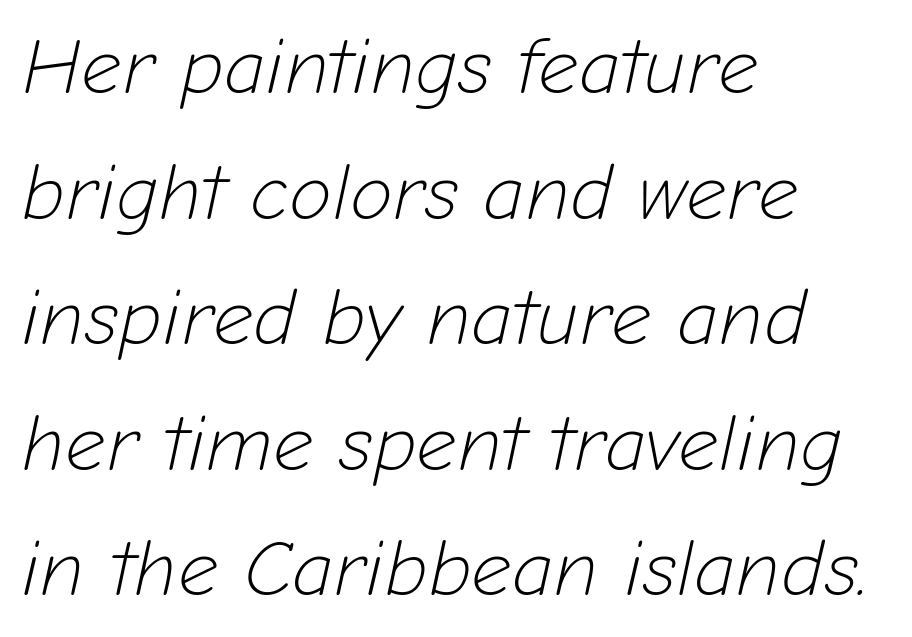
The lines in this sample share a left origin and differ only in where they stop. Check the space under the baseline: it is left empty. Is this a heavy cut? Hardly; it is regular or lighter. A normal amount of white space separates one row of letters from the next. Style check: oblique.
